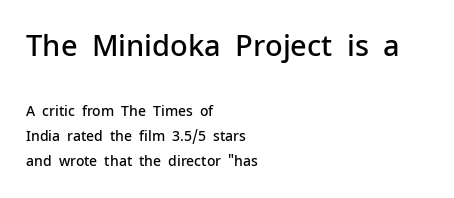
{"serif": "no", "italic": "no", "bold": "semi", "weight": "semibold", "width": "normal", "stroke_contrast": "low", "x_height": "medium", "monospaced": "no", "underline": "no", "align": "left", "line_spacing_ratio": 1.79, "letter_spacing": "normal", "letter_spacing_em": 0.0, "larger_block": "first", "size_ratio": 2.07, "glyph_px": 29}
